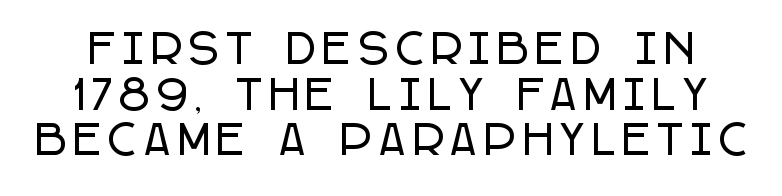
{"serif": "no", "italic": "no", "width": "condensed", "stroke_contrast": "low", "x_height": "large", "monospaced": "no", "underline": "no", "line_spacing": "tight", "line_spacing_ratio": 1.14, "glyph_px": 40}
